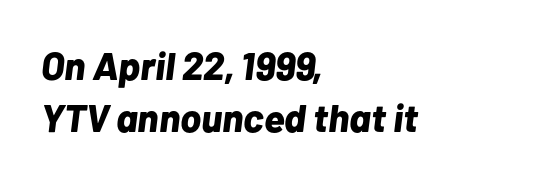
Q: Is the text bold? A: Yes.
Q: Is the text italic (slanted)? A: Yes, it leans right by about 7 degrees.
Q: Is the text underlined? A: No.
Q: How is the paragraph aligned? A: Left-aligned.
Q: Is the spacing between letters normal or unusually wide? A: Normal.
Q: Is the spacing between lines tight, normal or loose? A: Normal.
Q: Width (condensed, normal, or wide)? A: Normal.
Q: Stroke contrast? A: Low.
Q: x-height? A: Medium.
Q: Monospaced? A: No.
